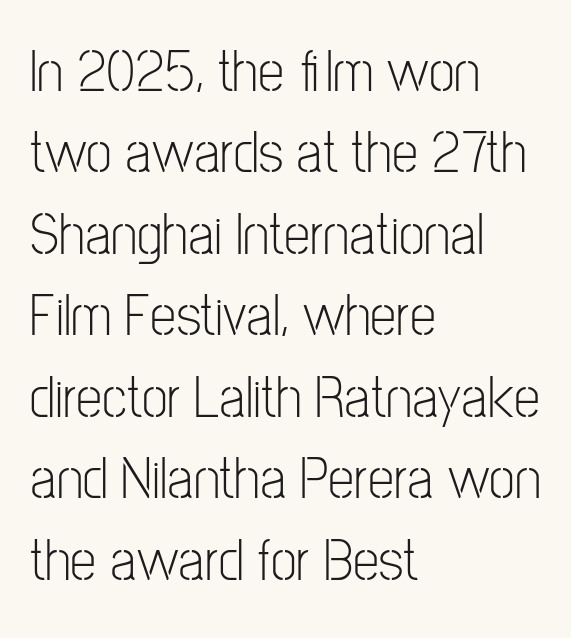
Q: Is the text bold? A: No.
Q: Is the text italic (slanted)? A: No, it is upright.
Q: Is the typeface a serif or a sans-serif typeface? A: Sans-serif.
Q: Is the text underlined? A: No.
Q: How is the paragraph aligned? A: Left-aligned.
Q: Is the spacing between letters normal or unusually wide? A: Normal.
Q: Is the spacing between lines tight, normal or loose? A: Normal.
Q: Width (condensed, normal, or wide)? A: Condensed.
Q: Stroke contrast? A: Low.
Q: x-height? A: Medium.
Q: Monospaced? A: No.
